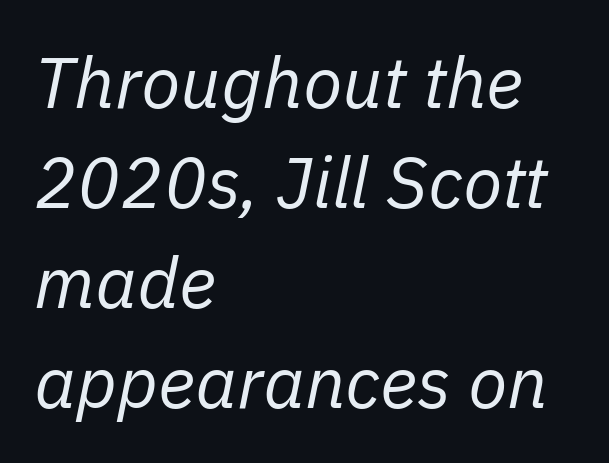
Q: Is the text bold? A: No.
Q: Is the text italic (slanted)? A: Yes, it leans right by about 11 degrees.
Q: Is the text underlined? A: No.
Q: How is the paragraph aligned? A: Left-aligned.
Q: Is the spacing between letters normal or unusually wide? A: Normal.
Q: Is the spacing between lines tight, normal or loose? A: Normal.
Q: Width (condensed, normal, or wide)? A: Normal.
Q: Stroke contrast? A: Low.
Q: x-height? A: Medium.
Q: Monospaced? A: No.
